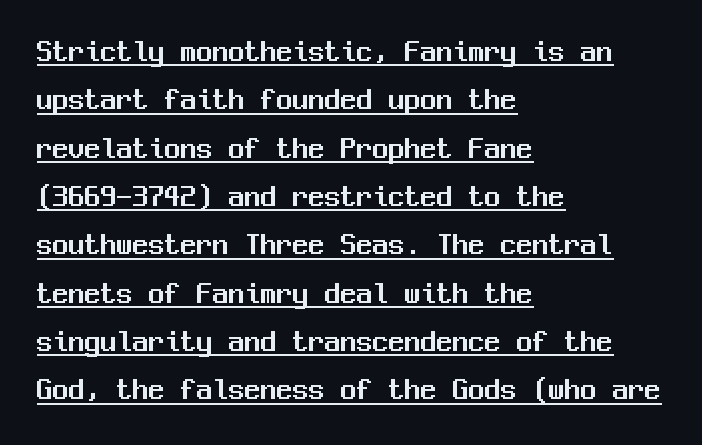
{"serif": "no", "italic": "no", "width": "normal", "stroke_contrast": "medium", "x_height": "medium", "monospaced": "yes", "underline": "yes", "align": "left", "line_spacing": "normal", "line_spacing_ratio": 1.51, "letter_spacing": "normal", "letter_spacing_em": 0.0, "glyph_px": 32}
